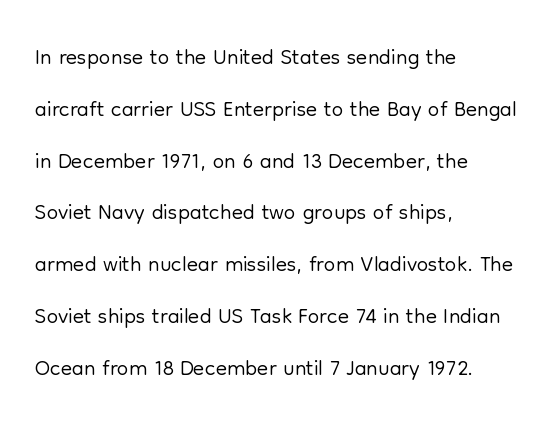
Q: Is the text bold? A: No.
Q: Is the text italic (slanted)? A: No, it is upright.
Q: Is the typeface a serif or a sans-serif typeface? A: Sans-serif.
Q: Is the text underlined? A: No.
Q: How is the paragraph aligned? A: Left-aligned.
Q: Is the spacing between letters normal or unusually wide? A: Normal.
Q: Is the spacing between lines tight, normal or loose? A: Normal.
Q: Width (condensed, normal, or wide)? A: Normal.
Q: Stroke contrast? A: Low.
Q: x-height? A: Medium.
Q: Monospaced? A: No.
